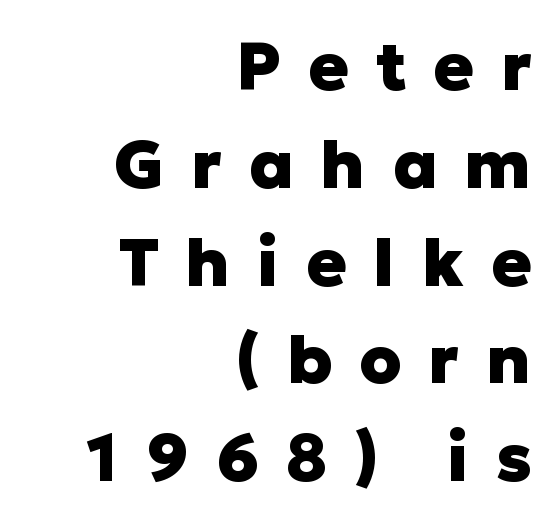
{"serif": "no", "italic": "no", "bold": "yes", "weight": "heavy", "width": "normal", "stroke_contrast": "low", "x_height": "medium", "monospaced": "no", "underline": "no", "align": "right", "line_spacing": "normal", "line_spacing_ratio": 1.46, "letter_spacing": "wide", "letter_spacing_em": 0.4, "glyph_px": 67}
